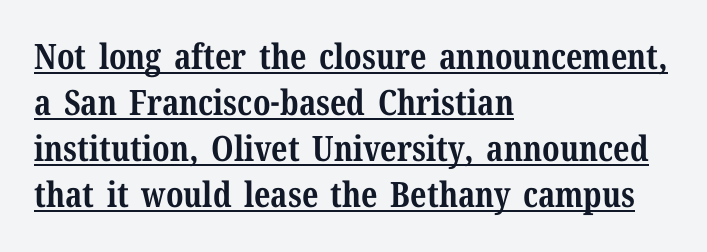
The image shows 35 px bold serif type, upright; set left-aligned, normal line spacing (1.31x), normal letter spacing, underlined; medium stroke contrast and a medium x-height.
